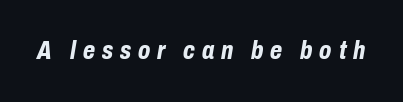
Q: Is the text bold? A: Yes.
Q: Is the text italic (slanted)? A: Yes, it leans right by about 10 degrees.
Q: Is the text underlined? A: No.
Q: Is the spacing between letters normal or unusually wide? A: Unusually wide.
